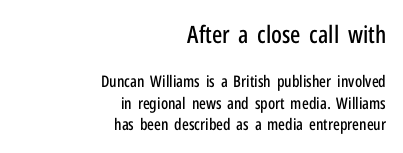
Q: Is the text italic (slanted)? A: No, it is upright.
Q: Is the text underlined? A: No.
Q: How is the paragraph aligned? A: Right-aligned.
Q: Is the spacing between letters normal or unusually wide? A: Normal.
Q: Is the spacing between lines tight, normal or loose? A: Normal.
Q: Which block of text is set in a larger size, the first (top) or the second (bottom)? A: The first (top) one.
